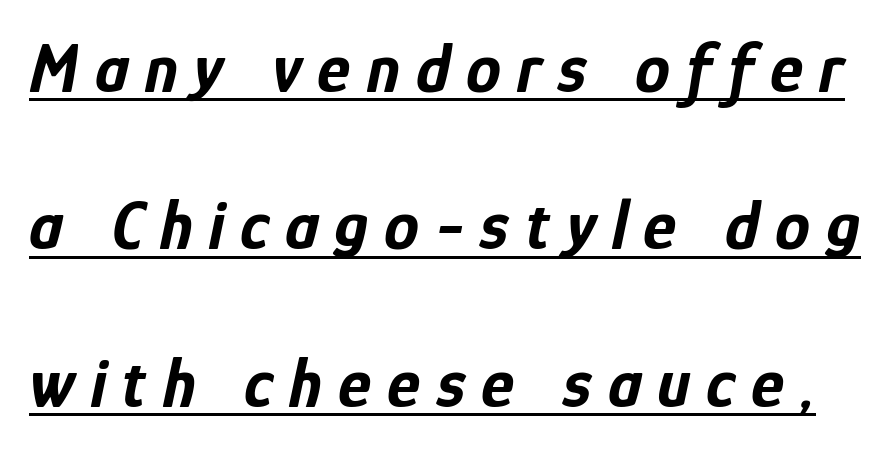
{"italic": "yes", "lean": "right", "slant_degrees": 12, "bold": "yes", "weight": "bold", "width": "condensed", "stroke_contrast": "low", "x_height": "medium", "monospaced": "no", "underline": "yes", "line_spacing": "loose", "line_spacing_ratio": 2.25, "letter_spacing": "wide", "letter_spacing_em": 0.23, "glyph_px": 70}
